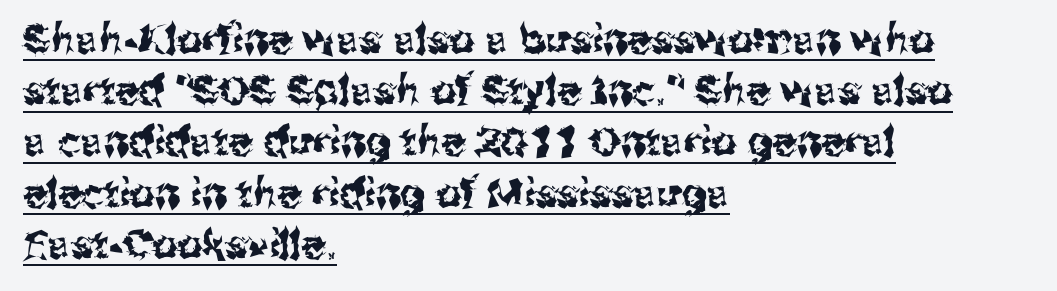
The image shows 40 px sans-serif type, upright; set left-aligned, normal line spacing (1.28x), normal letter spacing, underlined; medium stroke contrast and a medium x-height.
